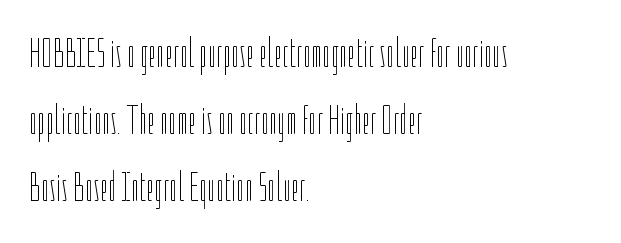
The image shows 42 px thin, condensed type, upright; set left-aligned, normal line spacing (1.59x), normal letter spacing, not underlined; low stroke contrast and a medium x-height.
